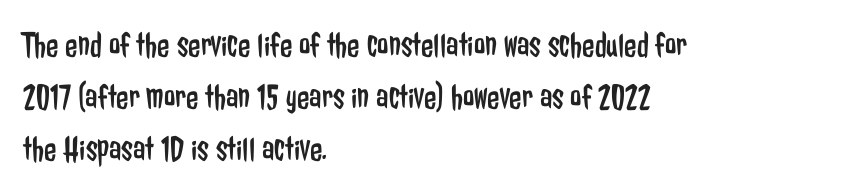
Summary of vertical rhythm: regular, with standard interline spacing. The face used here is a sans, in the tradition of grotesques and geometrics. The tracking reads as untouched default to a designer's eye. Is there any slant? The stems are plumb.
